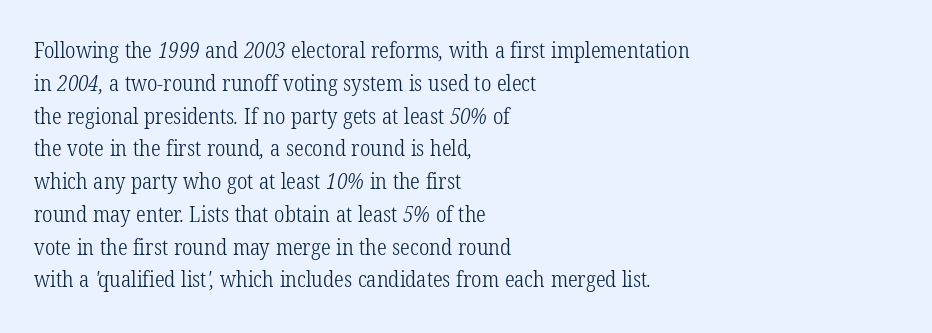
Q: Is the text bold? A: No.
Q: Is the text underlined? A: No.
Q: How is the paragraph aligned? A: Left-aligned.
Q: Is the spacing between letters normal or unusually wide? A: Normal.
Q: Is the spacing between lines tight, normal or loose? A: Normal.
